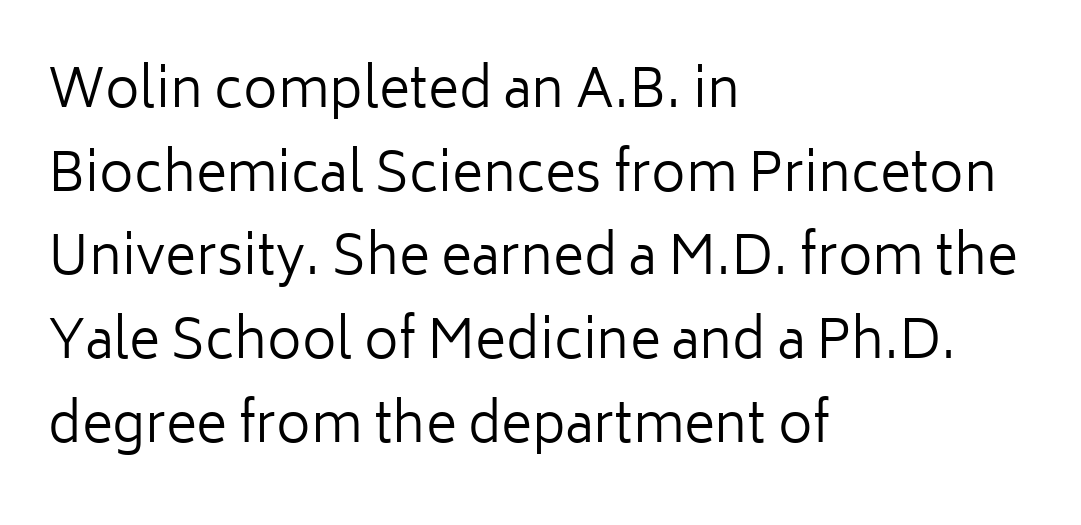
{"serif": "no", "italic": "no", "bold": "no", "weight": "regular", "width": "normal", "stroke_contrast": "low", "x_height": "medium", "monospaced": "no", "underline": "no", "align": "left", "line_spacing": "normal", "line_spacing_ratio": 1.58, "letter_spacing": "normal", "letter_spacing_em": 0.0, "glyph_px": 53}
